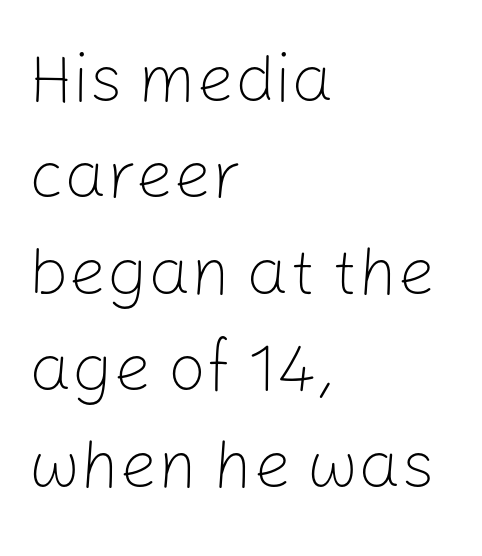
Q: Is the text bold? A: No.
Q: Is the text italic (slanted)? A: No, it is upright.
Q: Is the typeface a serif or a sans-serif typeface? A: Sans-serif.
Q: Is the text underlined? A: No.
Q: How is the paragraph aligned? A: Left-aligned.
Q: Is the spacing between letters normal or unusually wide? A: Normal.
Q: Is the spacing between lines tight, normal or loose? A: Normal.
Q: Width (condensed, normal, or wide)? A: Normal.
Q: Stroke contrast? A: Low.
Q: x-height? A: Medium.
Q: Monospaced? A: No.
